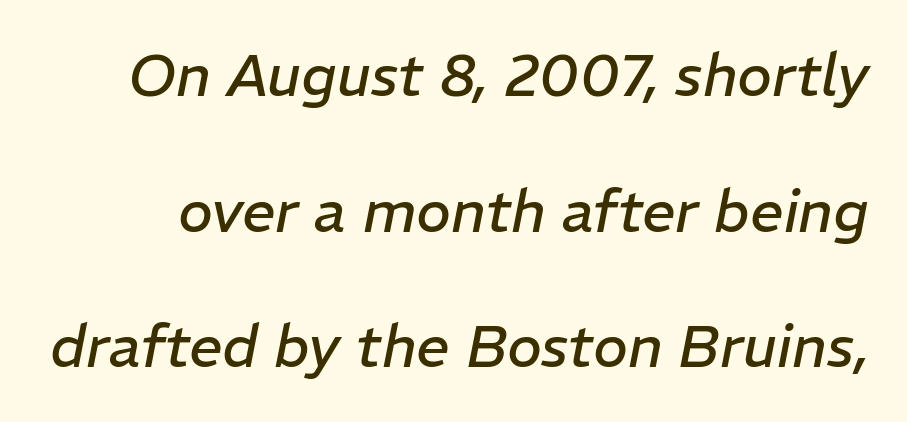
{"italic": "yes", "lean": "right", "slant_degrees": 11, "bold": "no", "weight": "regular", "width": "normal", "stroke_contrast": "low", "x_height": "medium", "monospaced": "no", "underline": "no", "line_spacing": "loose", "line_spacing_ratio": 2.3, "letter_spacing": "normal", "letter_spacing_em": 0.0, "glyph_px": 59}
